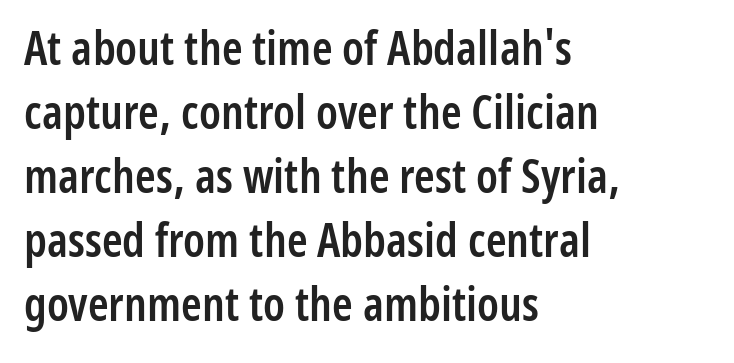
The designer went with a sans here, leaving each stem footless. Think of a printed novel: that variable character pitch is what you see here. Does the copy run flush right? No — it runs flush left. Every letter is mildly thick-stroked: semibold rather than bold. The lettering stays uniformly vertical, giving the passage a roman look. Each word holds together tightly as a unit, with standard inter-letter gaps.
